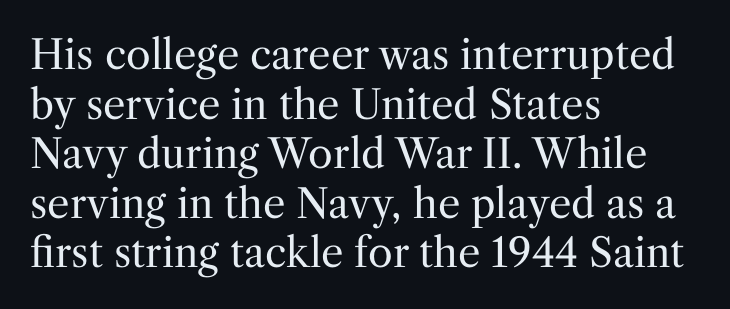
The image shows 40 px regular-weight serif type, upright; set left-aligned, line spacing 1.24x, normal letter spacing, not underlined; medium stroke contrast and a medium x-height.
